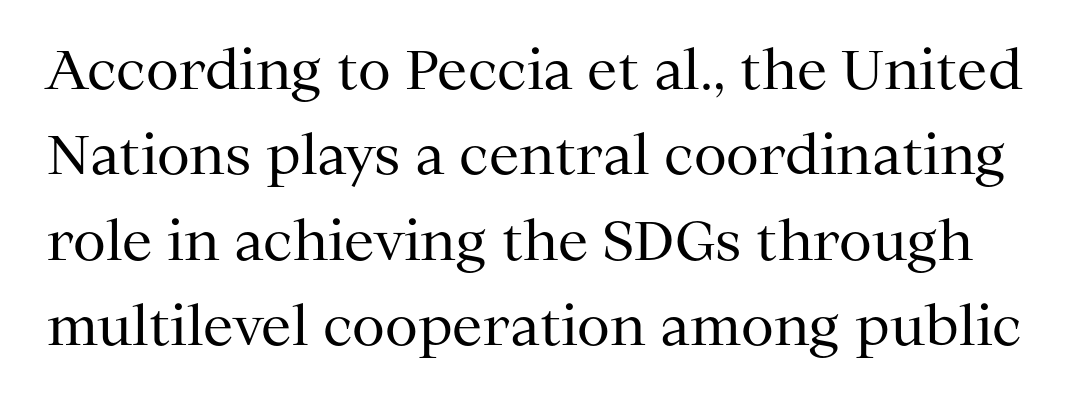
{"serif": "yes", "italic": "no", "bold": "no", "weight": "regular", "width": "normal", "stroke_contrast": "medium", "x_height": "medium", "monospaced": "no", "underline": "no", "line_spacing": "normal", "line_spacing_ratio": 1.58, "letter_spacing": "normal", "letter_spacing_em": 0.0, "glyph_px": 54}
